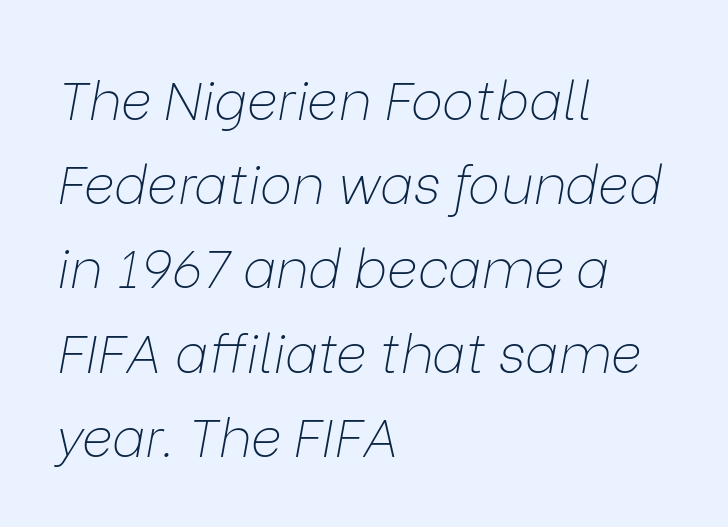
These glyphs show unthickened strokes, regular width or finer. Standard letterfit; no display-style spreading of the glyphs. The gap between lines stays unmarked. Looks like regular typesetting: each glyph gets only the width it needs. The space between consecutive lines is moderate.
